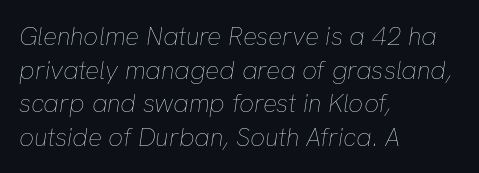
The image shows 26 px text type, italic (leaning right); set left-aligned, normal line spacing (1.29x), normal letter spacing, not underlined.
